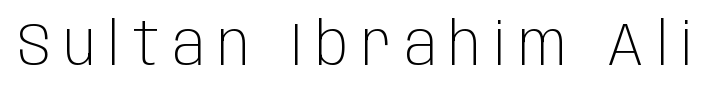
The image shows 60 px light, condensed sans-serif type, upright; set unusually wide letter spacing (+0.22 em), not underlined; low stroke contrast and a large x-height.
